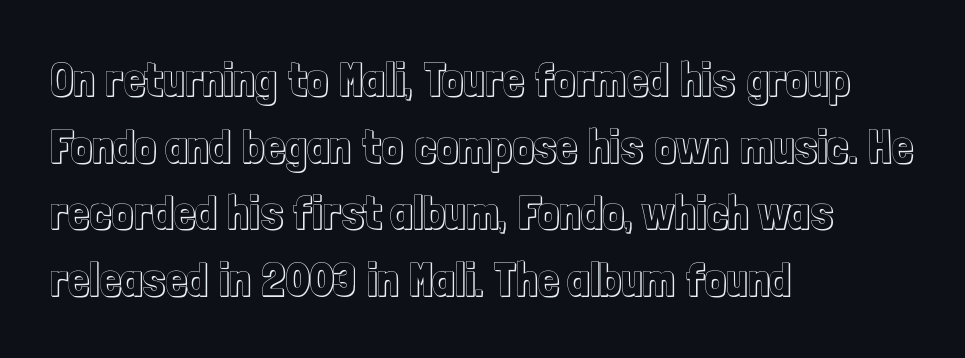
{"italic": "no", "width": "condensed", "x_height": "medium", "monospaced": "no", "underline": "no", "align": "left", "line_spacing": "normal", "line_spacing_ratio": 1.42, "letter_spacing": "normal", "letter_spacing_em": 0.0, "glyph_px": 47}
